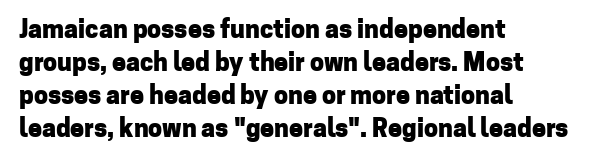
A full-strength bold gives these letters their thick strokes. The gaps between neighbouring characters are ordinary and unremarkable. The lines sit at an ordinary, default distance from one another. Descender tails drop into unmarked territory.
